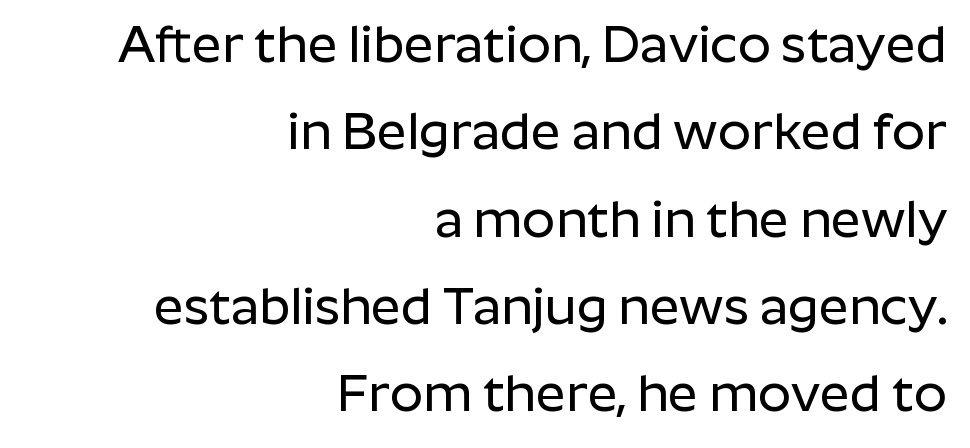
Q: Is the text italic (slanted)? A: No, it is upright.
Q: Is the typeface a serif or a sans-serif typeface? A: Sans-serif.
Q: Is the text underlined? A: No.
Q: How is the paragraph aligned? A: Right-aligned.
Q: Is the spacing between letters normal or unusually wide? A: Normal.
Q: Is the spacing between lines tight, normal or loose? A: Normal.
Q: Width (condensed, normal, or wide)? A: Normal.
Q: Stroke contrast? A: Low.
Q: x-height? A: Medium.
Q: Monospaced? A: No.
